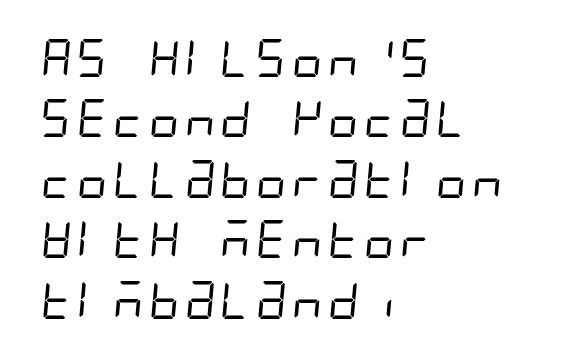
Typeset ragged right — the left edge is the straight one. The type is set solid horizontally, with unmodified tracking. Letters have the restrained weight of plain body copy at most. Interline gaps are of average width in this sample. Rule under the text: the space is simply empty. Regarding serifs, this sample does without them.
